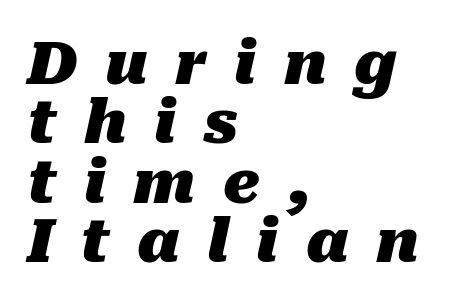
{"italic": "yes", "lean": "right", "slant_degrees": 10, "bold": "yes", "weight": "heavy", "width": "normal", "stroke_contrast": "medium", "x_height": "medium", "monospaced": "no", "underline": "no", "align": "left", "line_spacing": "tight", "line_spacing_ratio": 0.99, "letter_spacing": "wide", "letter_spacing_em": 0.46, "glyph_px": 60}
